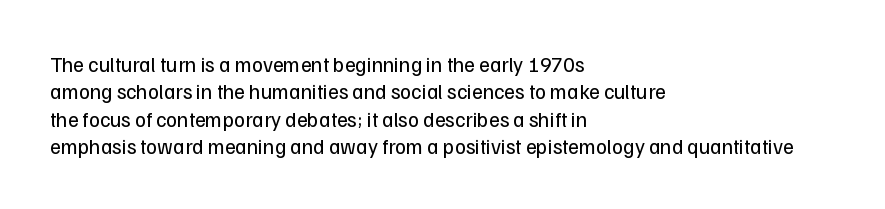
Q: Is the text bold? A: No.
Q: Is the text italic (slanted)? A: No, it is upright.
Q: Is the text underlined? A: No.
Q: How is the paragraph aligned? A: Left-aligned.
Q: Is the spacing between letters normal or unusually wide? A: Normal.
Q: Is the spacing between lines tight, normal or loose? A: Normal.
